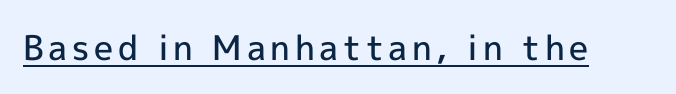
The image shows 34 px semibold sans-serif type, upright; set underlined; a medium x-height.
